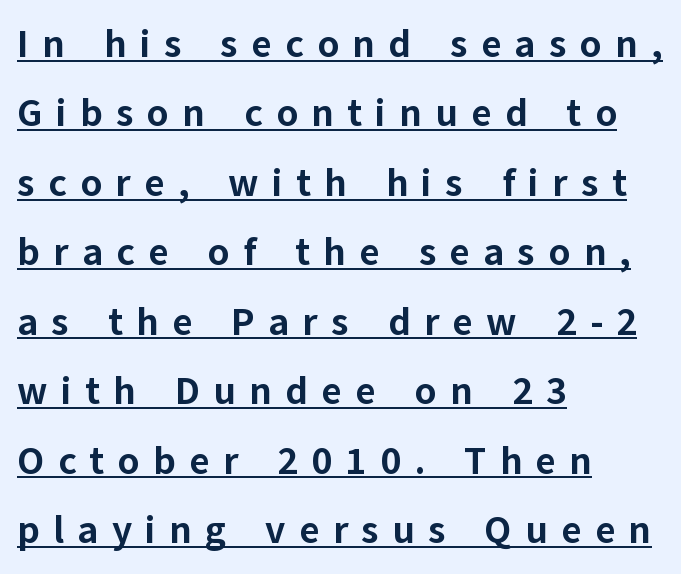
The image shows 39 px bold sans-serif type, upright; set left-aligned, line spacing 1.78x, unusually wide letter spacing (+0.34 em), underlined; low stroke contrast and a medium x-height.
